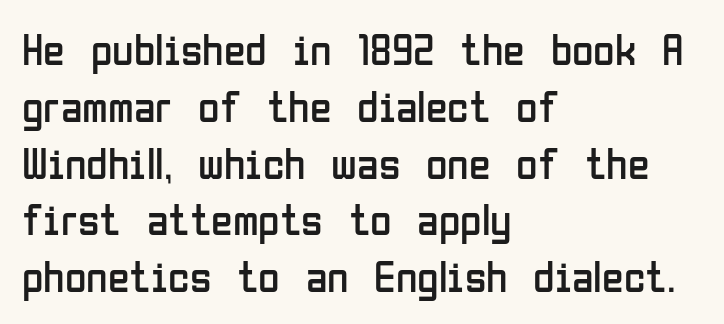
The image shows 44 px regular-weight, condensed sans-serif type, upright; set left-aligned, normal line spacing (1.29x), normal letter spacing, not underlined; low stroke contrast and a medium x-height.
